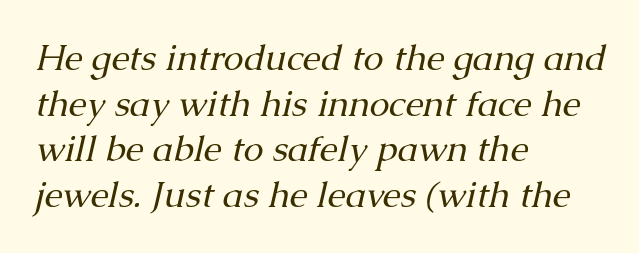
The image shows 36 px regular-weight serif type, italic (leaning right); set left-aligned, normal line spacing (1.27x), normal letter spacing, not underlined; medium stroke contrast and a medium x-height.
